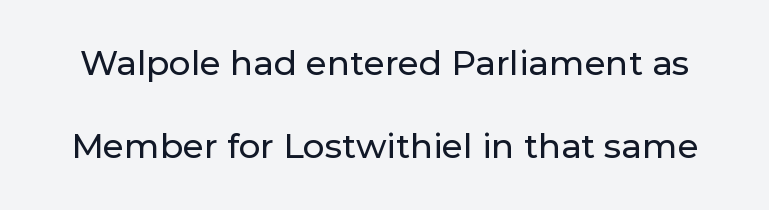
The image shows 34 px sans-serif type, upright; set loose line spacing (2.45x), normal letter spacing, not underlined; low stroke contrast and a medium x-height.
